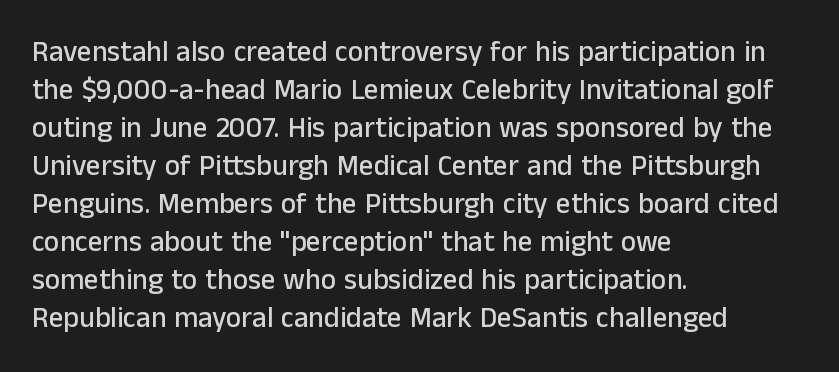
The image shows 29 px sans-serif type, upright; set left-aligned, normal line spacing (1.31x), normal letter spacing, not underlined; low stroke contrast and a medium x-height.
